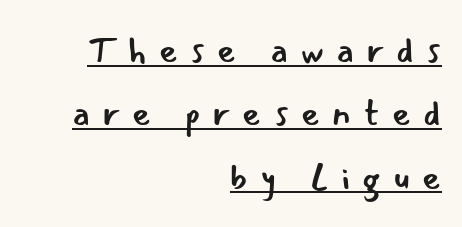
{"serif": "no", "italic": "no", "bold": "no", "weight": "regular", "width": "normal", "stroke_contrast": "low", "x_height": "small", "monospaced": "no", "underline": "yes", "align": "right", "line_spacing_ratio": 1.76, "letter_spacing": "wide", "letter_spacing_em": 0.34, "glyph_px": 36}
